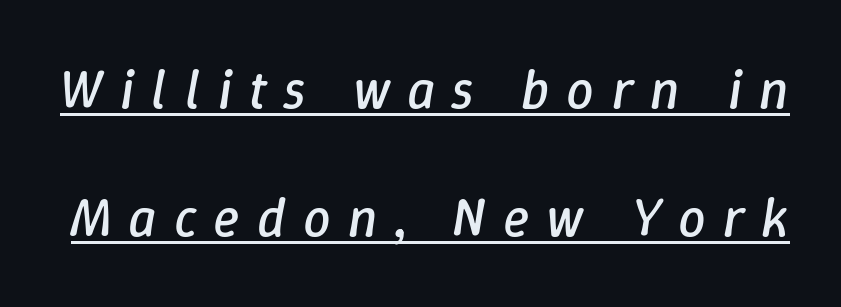
The image shows 55 px regular-weight type, italic (leaning right); set loose line spacing (2.33x), unusually wide letter spacing (+0.31 em), underlined; low stroke contrast and a medium x-height.
